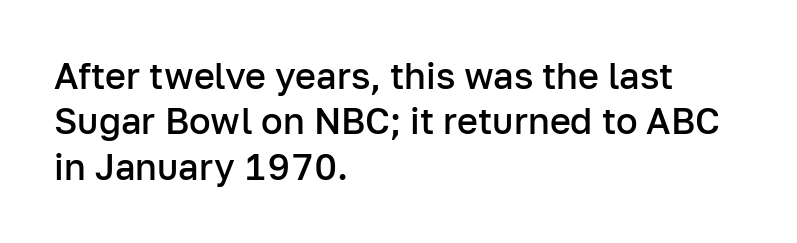
{"serif": "no", "italic": "no", "bold": "semi", "weight": "semibold", "width": "normal", "stroke_contrast": "low", "x_height": "medium", "monospaced": "no", "underline": "no", "align": "left", "line_spacing": "normal", "line_spacing_ratio": 1.26, "letter_spacing": "normal", "letter_spacing_em": 0.0, "glyph_px": 36}
